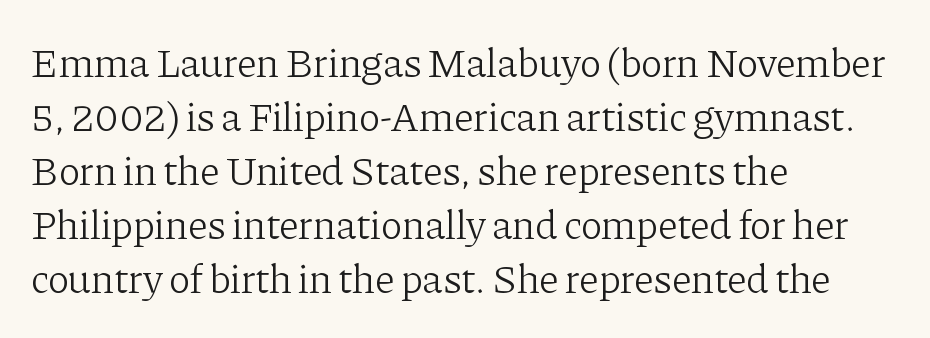
Q: Is the text bold? A: No.
Q: Is the text italic (slanted)? A: No, it is upright.
Q: Is the typeface a serif or a sans-serif typeface? A: Serif.
Q: Is the text underlined? A: No.
Q: How is the paragraph aligned? A: Left-aligned.
Q: Is the spacing between letters normal or unusually wide? A: Normal.
Q: Is the spacing between lines tight, normal or loose? A: Normal.
Q: Width (condensed, normal, or wide)? A: Normal.
Q: Stroke contrast? A: Low.
Q: x-height? A: Medium.
Q: Monospaced? A: No.
